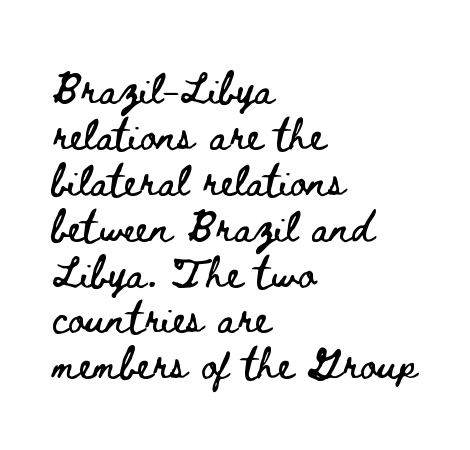
The horizontal fit of the characters is conventional and even. This sample is left-justified, so line endings fall wherever the words run out. Descenders are the only things crossing below the line. Looks like regular typesetting: each glyph gets only the width it needs.
